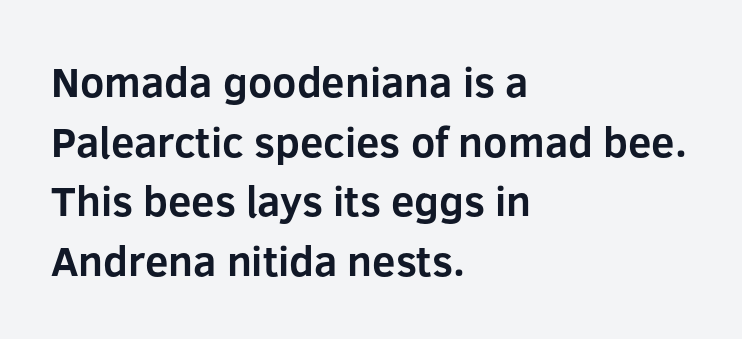
The image shows 42 px bold sans-serif type, upright; set left-aligned, normal line spacing (1.42x), normal letter spacing, not underlined; low stroke contrast and a medium x-height.
